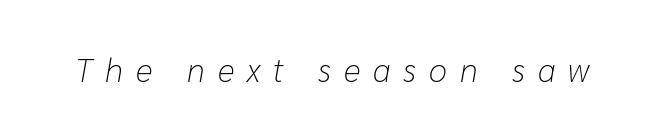
{"italic": "yes", "lean": "right", "slant_degrees": 10, "bold": "no", "weight": "light", "width": "normal", "stroke_contrast": "low", "x_height": "medium", "monospaced": "no", "underline": "no", "letter_spacing": "wide", "letter_spacing_em": 0.39, "glyph_px": 33}
